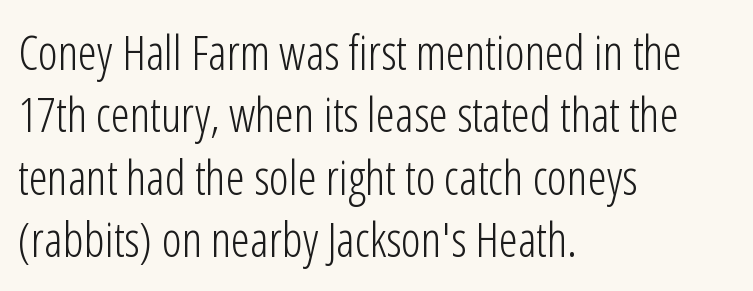
The image shows 48 px light, condensed sans-serif type, upright; set left-aligned, normal line spacing (1.3x), normal letter spacing, not underlined; low stroke contrast and a medium x-height.
